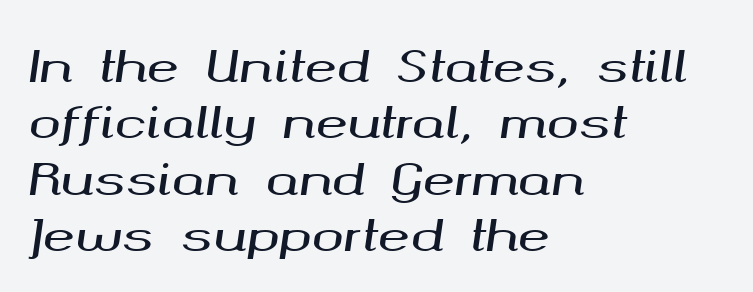
The image shows 43 px wide type, italic (leaning right); set left-aligned, normal line spacing (1.31x), normal letter spacing, not underlined; medium stroke contrast and a medium x-height.
